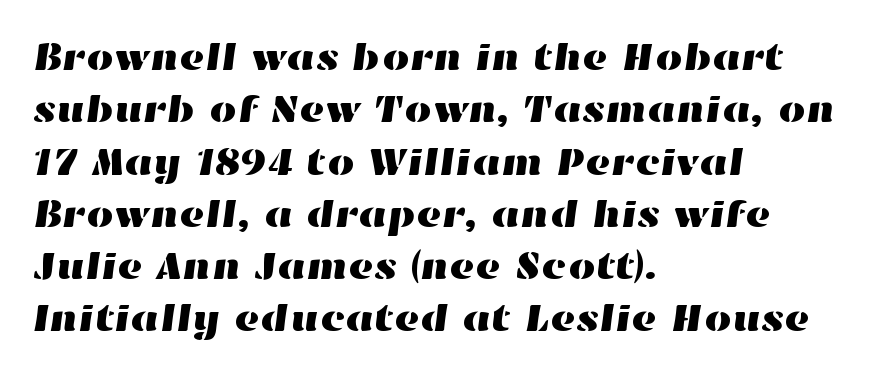
The image shows 39 px wide type; set left-aligned, normal line spacing (1.34x), normal letter spacing, not underlined; high stroke contrast and a medium x-height.
